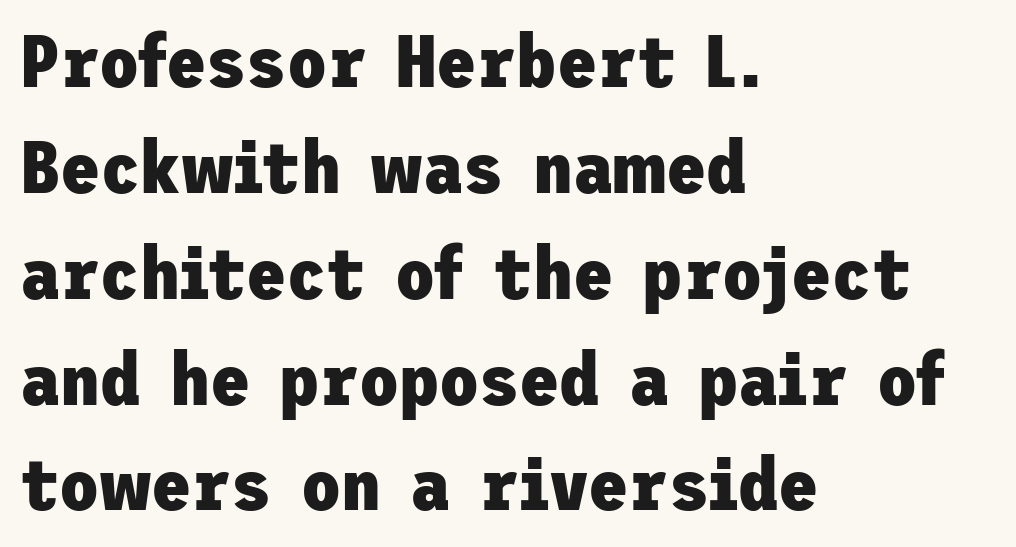
{"serif": "no", "italic": "no", "bold": "yes", "weight": "heavy", "width": "normal", "stroke_contrast": "low", "x_height": "medium", "underline": "no", "align": "left", "line_spacing": "normal", "line_spacing_ratio": 1.45, "letter_spacing": "normal", "letter_spacing_em": 0.0, "glyph_px": 73}
